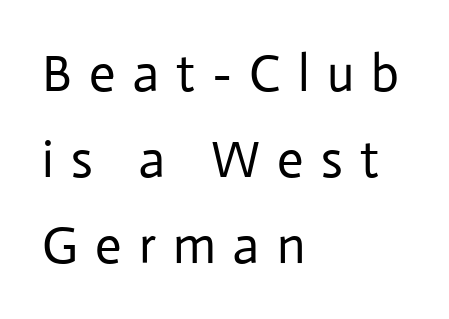
Q: Is the text bold? A: No.
Q: Is the text italic (slanted)? A: No, it is upright.
Q: Is the typeface a serif or a sans-serif typeface? A: Sans-serif.
Q: Is the text underlined? A: No.
Q: How is the paragraph aligned? A: Left-aligned.
Q: Is the spacing between letters normal or unusually wide? A: Unusually wide.
Q: Is the spacing between lines tight, normal or loose? A: Normal.
Q: Width (condensed, normal, or wide)? A: Normal.
Q: Stroke contrast? A: Low.
Q: x-height? A: Medium.
Q: Monospaced? A: No.
